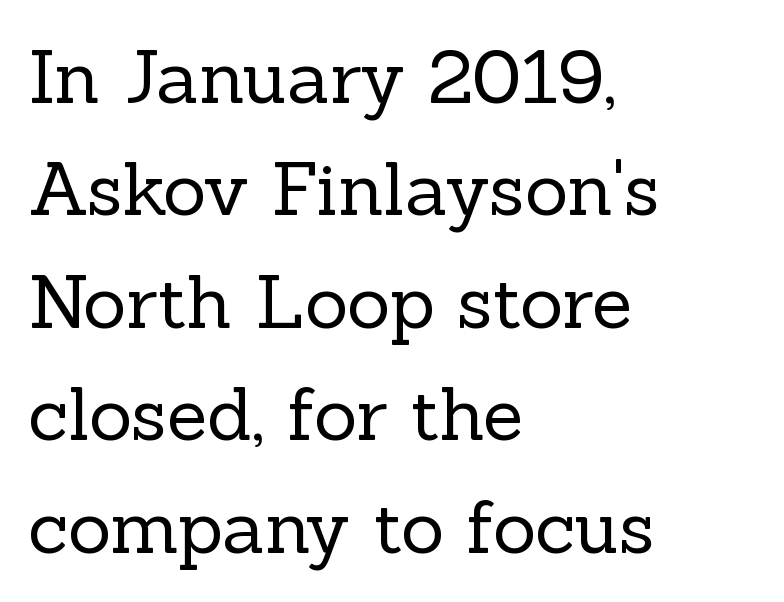
Anything drawn beneath the words? Only blank space. Which margin do the lines hug? The left one — the right edge is uneven. The rows are spaced the way most documents space them. Stroke mass is kept to a normal reading level or below.
